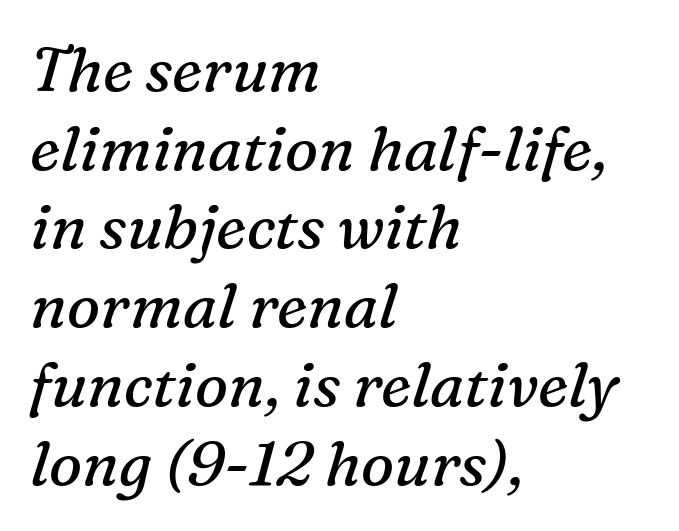
Q: Is the text bold? A: No.
Q: Is the text italic (slanted)? A: Yes, it leans right by about 16 degrees.
Q: Is the typeface a serif or a sans-serif typeface? A: Serif.
Q: Is the text underlined? A: No.
Q: How is the paragraph aligned? A: Left-aligned.
Q: Is the spacing between letters normal or unusually wide? A: Normal.
Q: Is the spacing between lines tight, normal or loose? A: Normal.
Q: Width (condensed, normal, or wide)? A: Normal.
Q: Stroke contrast? A: Medium.
Q: x-height? A: Medium.
Q: Monospaced? A: No.
